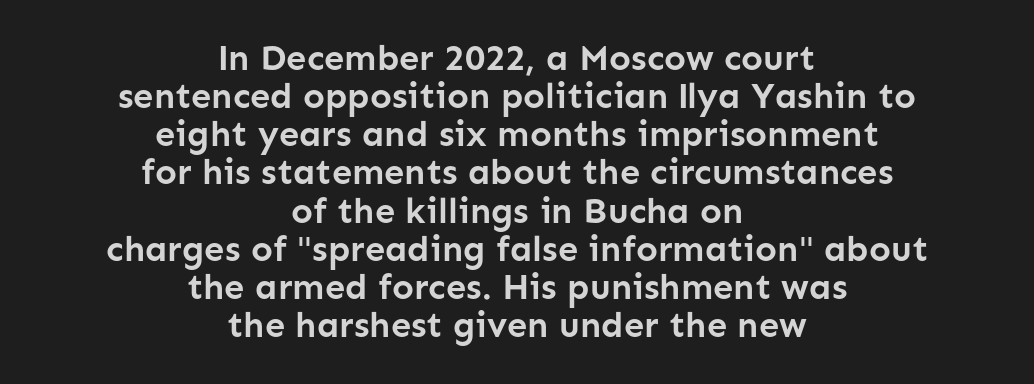
The image shows 36 px semibold sans-serif type, upright; set centered, tight line spacing (1.06x), normal letter spacing, not underlined; low stroke contrast and a medium x-height.
